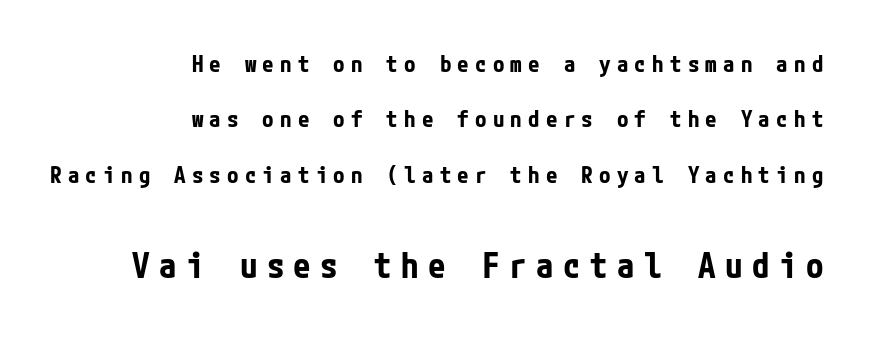
{"serif": "no", "italic": "no", "bold": "yes", "weight": "bold", "width": "condensed", "stroke_contrast": "low", "x_height": "medium", "underline": "no", "align": "right", "line_spacing": "loose", "line_spacing_ratio": 2.41, "letter_spacing": "wide", "letter_spacing_em": 0.27, "larger_block": "second", "size_ratio": 1.52, "glyph_px": 35}
